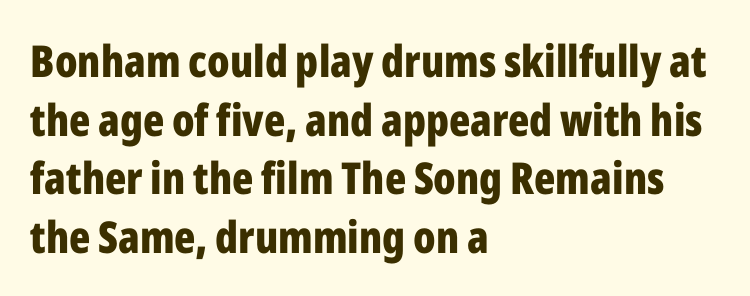
{"serif": "no", "italic": "no", "bold": "yes", "weight": "bold", "width": "condensed", "stroke_contrast": "low", "x_height": "medium", "monospaced": "no", "underline": "no", "align": "left", "line_spacing": "normal", "line_spacing_ratio": 1.33, "letter_spacing": "normal", "letter_spacing_em": 0.0, "glyph_px": 44}
